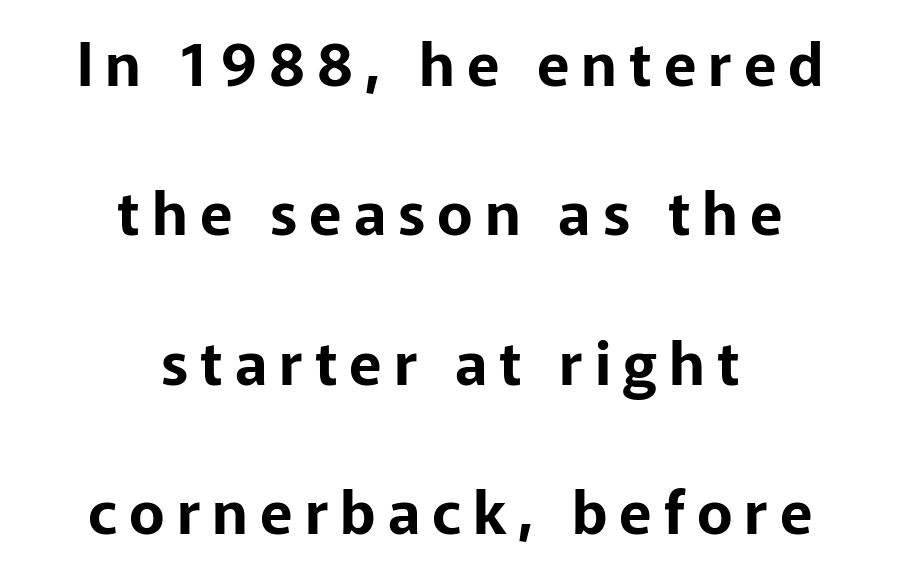
The image shows 60 px sans-serif type, upright; set centered, loose line spacing (2.49x), unusually wide letter spacing (+0.2 em), not underlined; low stroke contrast and a medium x-height.
